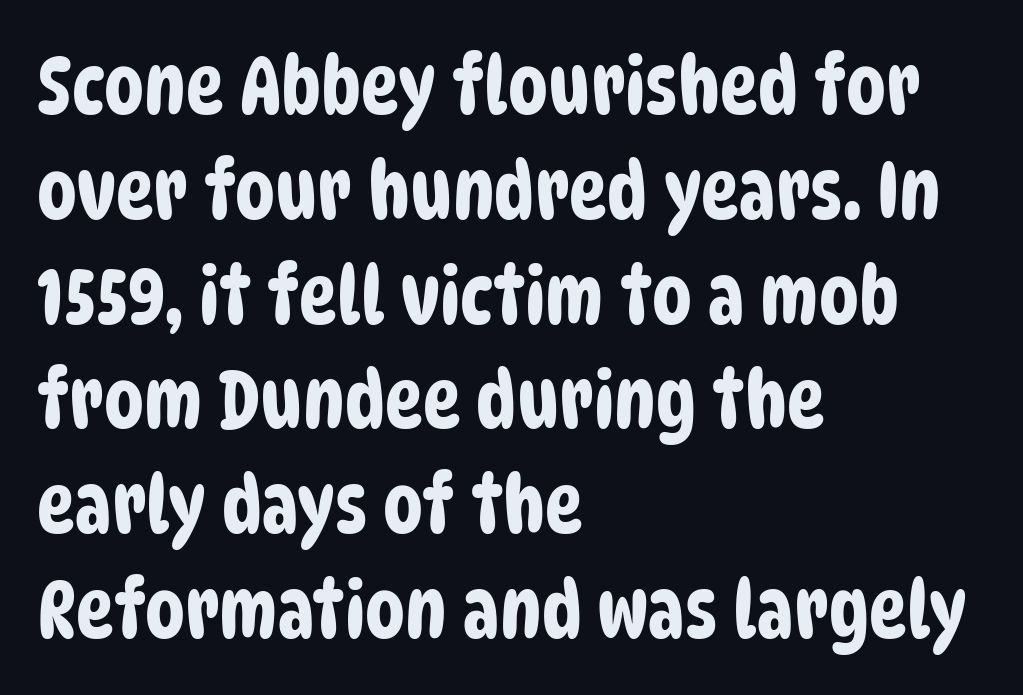
Teacher's note: observe the even left margin — that is flush-left alignment. The tracking reads as untouched default to a designer's eye. Type without underlining. Typographically, this falls in the sans-serif category.
